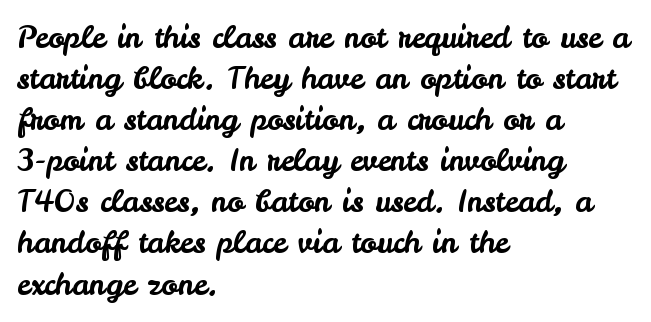
Q: Is the text italic (slanted)? A: Yes.
Q: Is the typeface a serif or a sans-serif typeface? A: Sans-serif.
Q: Is the text underlined? A: No.
Q: How is the paragraph aligned? A: Left-aligned.
Q: Is the spacing between letters normal or unusually wide? A: Normal.
Q: Is the spacing between lines tight, normal or loose? A: Normal.
Q: Width (condensed, normal, or wide)? A: Normal.
Q: Stroke contrast? A: Low.
Q: x-height? A: Small.
Q: Monospaced? A: No.
